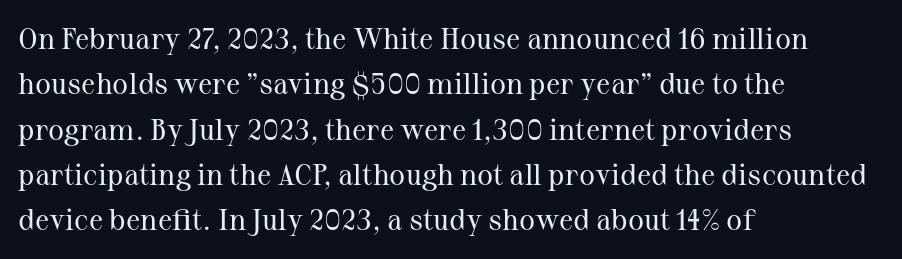
Check under the words: just untouched page. The rendering anchors every line to the left-hand side. This is roman type, the default non-slanted kind. The weight tops out at a normal text grade.
